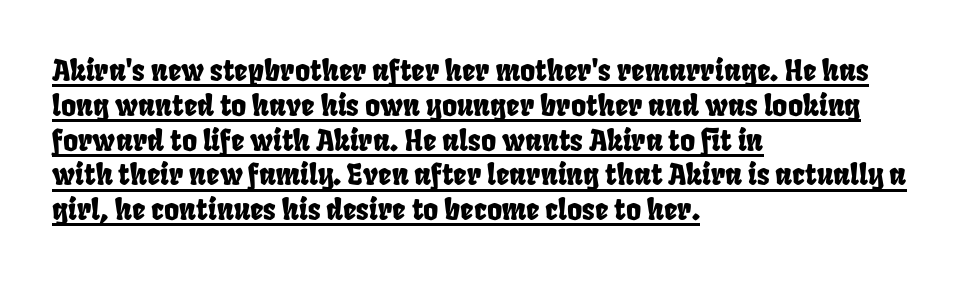
The image shows 29 px condensed sans-serif type; set left-aligned, line spacing 1.2x, normal letter spacing, underlined; low stroke contrast and a large x-height.
